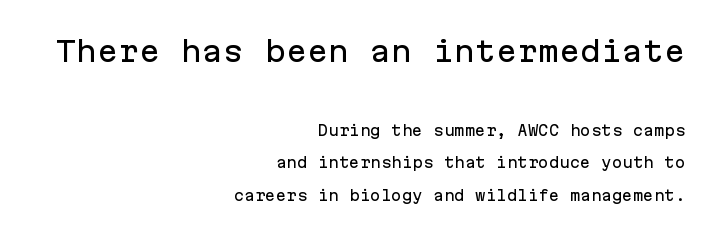
Looks like terminal output: every glyph gets an equal slot. Check under the words: just untouched page. Between these two stacked blocks, the higher one wins on size. Line spacing here is loose.
